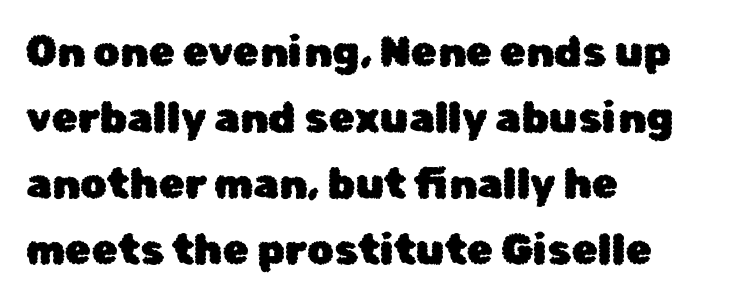
Q: Is the text italic (slanted)? A: No, it is upright.
Q: Is the typeface a serif or a sans-serif typeface? A: Sans-serif.
Q: Is the text underlined? A: No.
Q: How is the paragraph aligned? A: Left-aligned.
Q: Is the spacing between letters normal or unusually wide? A: Normal.
Q: Is the spacing between lines tight, normal or loose? A: Normal.
Q: Width (condensed, normal, or wide)? A: Normal.
Q: Stroke contrast? A: Low.
Q: x-height? A: Medium.
Q: Monospaced? A: No.
